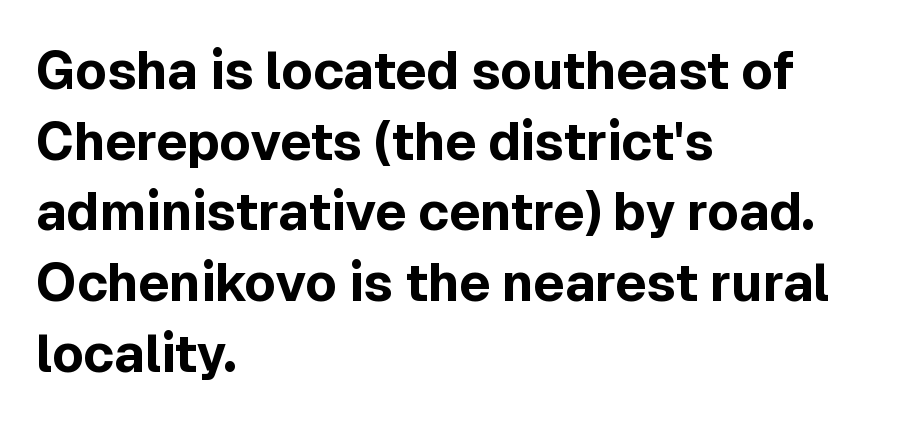
Q: Is the text bold? A: Yes.
Q: Is the text italic (slanted)? A: No, it is upright.
Q: Is the typeface a serif or a sans-serif typeface? A: Sans-serif.
Q: Is the text underlined? A: No.
Q: How is the paragraph aligned? A: Left-aligned.
Q: Is the spacing between letters normal or unusually wide? A: Normal.
Q: Is the spacing between lines tight, normal or loose? A: Normal.
Q: Width (condensed, normal, or wide)? A: Normal.
Q: x-height? A: Medium.
Q: Monospaced? A: No.
